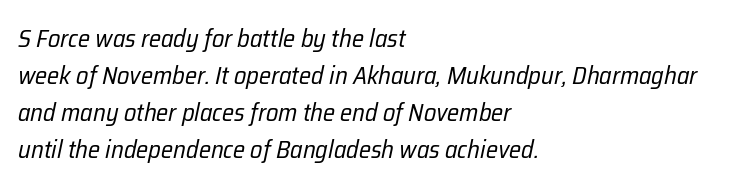
No letter is thick-stroked: the sample isn't bold. Typeset ragged right — the left edge is the straight one. Decoration check: the copy has no underline. Emphasis-style slanted type is in use. The tracking reads as untouched default to a designer's eye. A typesetter would call this leading conventional body-copy spacing.
